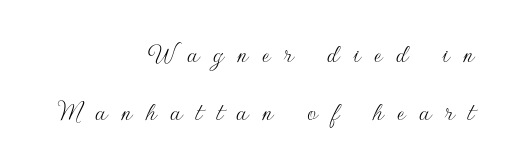
Q: Is the text bold? A: No.
Q: Is the text italic (slanted)? A: Yes.
Q: Is the typeface a serif or a sans-serif typeface? A: Sans-serif.
Q: Is the text underlined? A: No.
Q: How is the paragraph aligned? A: Right-aligned.
Q: Is the spacing between letters normal or unusually wide? A: Unusually wide.
Q: Is the spacing between lines tight, normal or loose? A: Loose.
Q: Width (condensed, normal, or wide)? A: Normal.
Q: Stroke contrast? A: Low.
Q: x-height? A: Small.
Q: Monospaced? A: No.
